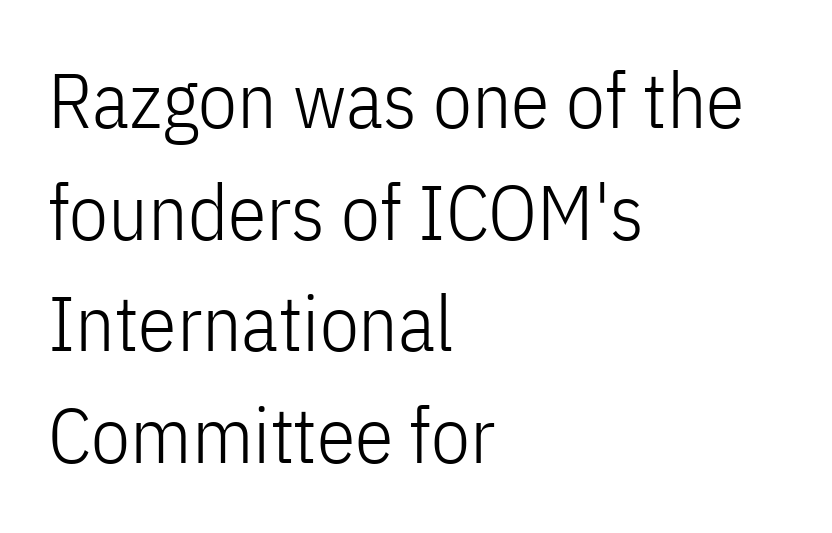
Caption: face not bold, strokes unweighted. The zone under the glyphs is completely vacant. Notice how descenders clear the ascenders below comfortably — that's standard leading. The compositor pushed each line to the left boundary. Every character sits straight up, as roman type does.
